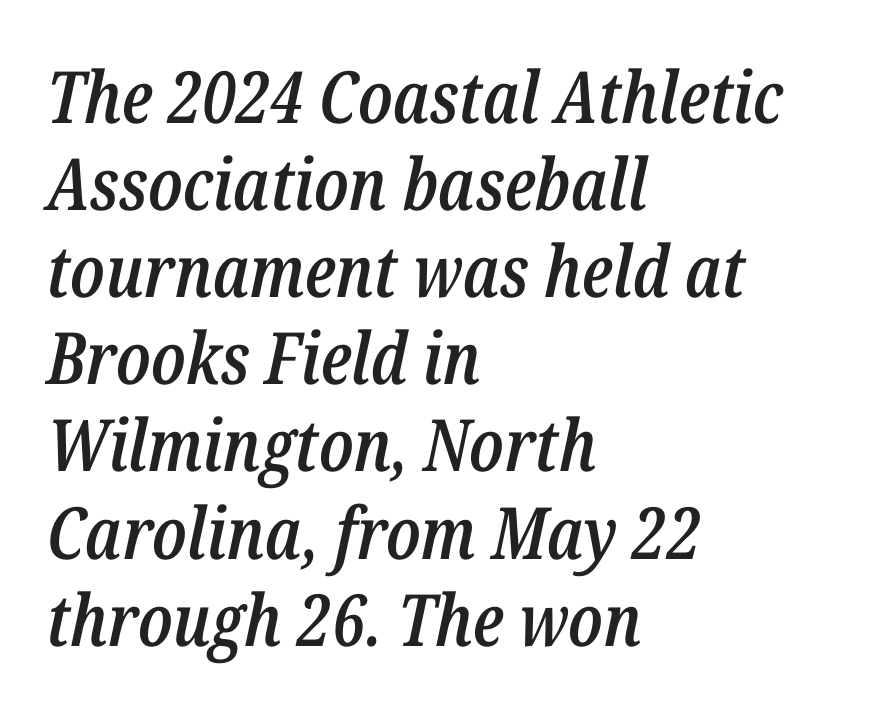
The specimen reads as italic at a glance. Letters rest on an invisible, unmarked baseline. Summary of weight: moderately heavy, a semibold. Which margin do the lines hug? The left one — the right edge is uneven. Words appear dense and cohesive because spacing is normal.
